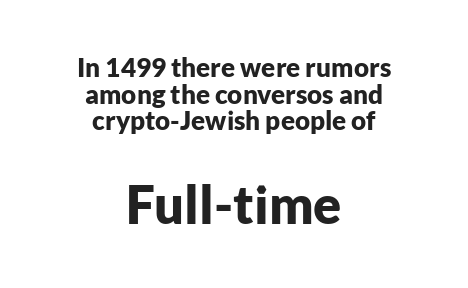
Q: Is the text bold? A: Yes.
Q: Is the text italic (slanted)? A: No, it is upright.
Q: Is the typeface a serif or a sans-serif typeface? A: Sans-serif.
Q: Is the text underlined? A: No.
Q: How is the paragraph aligned? A: Centered.
Q: Is the spacing between letters normal or unusually wide? A: Normal.
Q: Is the spacing between lines tight, normal or loose? A: Tight.
Q: Which block of text is set in a larger size, the first (top) or the second (bottom)? A: The second (bottom) one.
Q: Width (condensed, normal, or wide)? A: Normal.
Q: Stroke contrast? A: Low.
Q: x-height? A: Medium.
Q: Monospaced? A: No.
